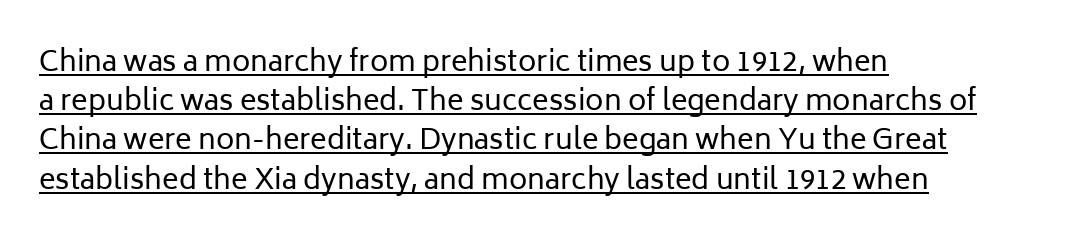
The image shows 28 px regular-weight sans-serif type, upright; set left-aligned, normal line spacing (1.4x), normal letter spacing, underlined; low stroke contrast and a medium x-height.
